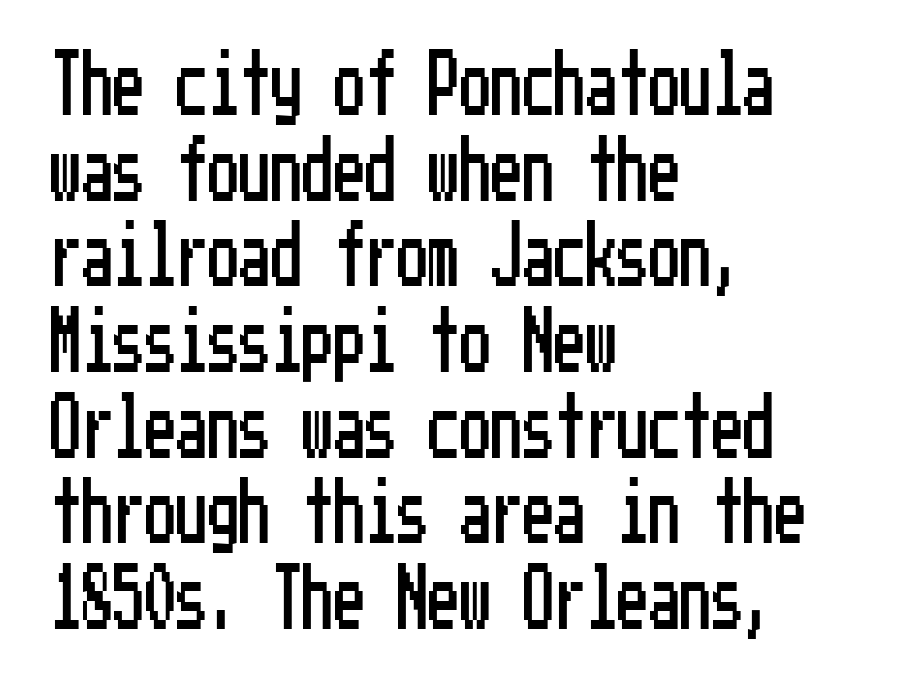
{"serif": "no", "italic": "no", "width": "condensed", "stroke_contrast": "low", "x_height": "medium", "underline": "no", "align": "left", "line_spacing": "normal", "line_spacing_ratio": 1.36, "letter_spacing": "normal", "letter_spacing_em": 0.0, "glyph_px": 63}
